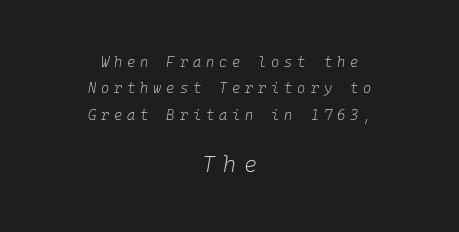
{"italic": "yes", "lean": "right", "slant_degrees": 10, "bold": "no", "underline": "no", "align": "center", "line_spacing_ratio": 1.89, "letter_spacing": "wide", "letter_spacing_em": 0.35, "larger_block": "second", "size_ratio": 1.57, "glyph_px": 22}
